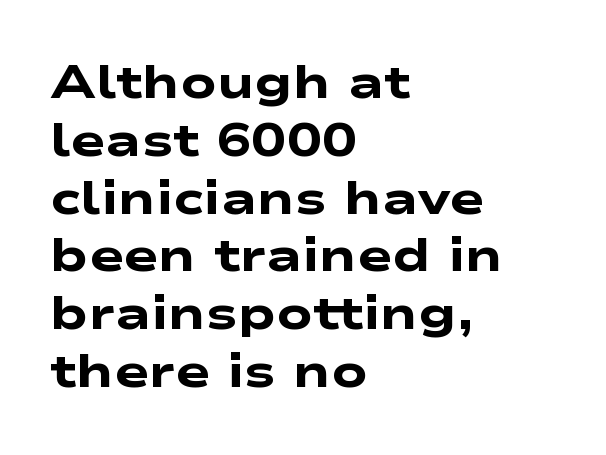
{"serif": "no", "bold": "yes", "weight": "heavy", "width": "wide", "stroke_contrast": "low", "x_height": "medium", "monospaced": "no", "underline": "no", "align": "left", "line_spacing_ratio": 1.23, "letter_spacing": "normal", "letter_spacing_em": 0.0, "glyph_px": 47}
